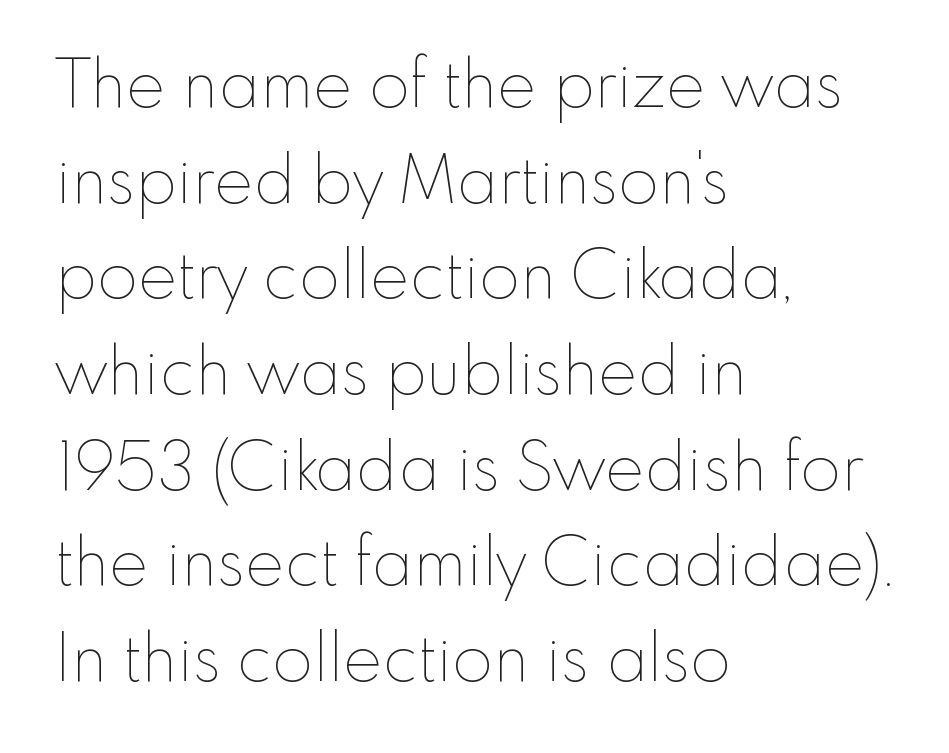
Q: Is the text bold? A: No.
Q: Is the text italic (slanted)? A: No, it is upright.
Q: Is the text underlined? A: No.
Q: How is the paragraph aligned? A: Left-aligned.
Q: Is the spacing between letters normal or unusually wide? A: Normal.
Q: Is the spacing between lines tight, normal or loose? A: Normal.
Q: Width (condensed, normal, or wide)? A: Normal.
Q: Stroke contrast? A: Low.
Q: x-height? A: Small.
Q: Monospaced? A: No.
